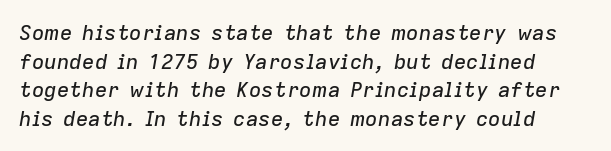
Q: Is the text italic (slanted)? A: Yes, it leans right by about 9 degrees.
Q: Is the text underlined? A: No.
Q: Is the spacing between letters normal or unusually wide? A: Normal.
Q: Is the spacing between lines tight, normal or loose? A: Normal.
